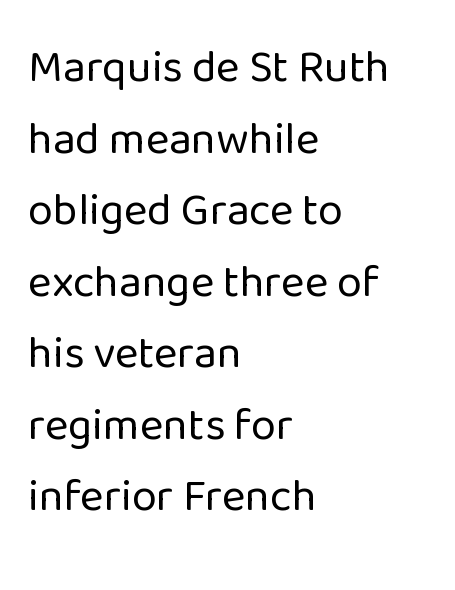
{"serif": "no", "italic": "no", "bold": "no", "weight": "regular", "width": "normal", "stroke_contrast": "low", "x_height": "medium", "monospaced": "no", "underline": "no", "align": "left", "line_spacing": "normal", "line_spacing_ratio": 1.59, "letter_spacing": "normal", "letter_spacing_em": 0.0, "glyph_px": 45}
